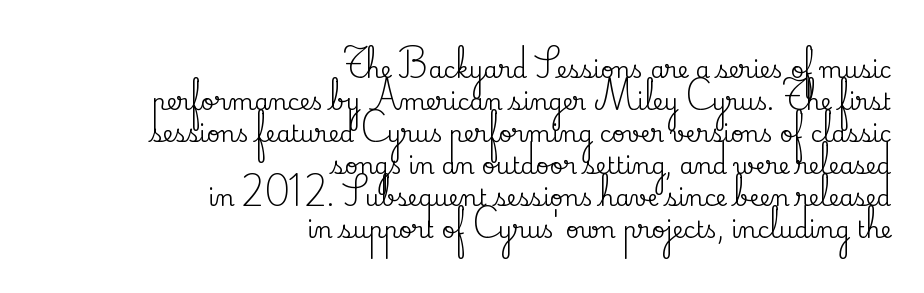
{"italic": "no", "underline": "no", "align": "right", "line_spacing": "normal", "line_spacing_ratio": 1.39, "letter_spacing": "normal", "letter_spacing_em": 0.0, "glyph_px": 23}
